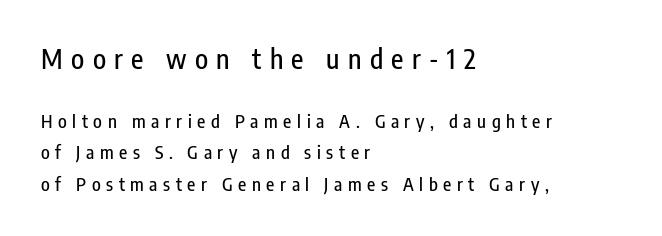
Q: Is the text italic (slanted)? A: No, it is upright.
Q: Is the text underlined? A: No.
Q: How is the paragraph aligned? A: Left-aligned.
Q: Is the spacing between letters normal or unusually wide? A: Unusually wide.
Q: Which block of text is set in a larger size, the first (top) or the second (bottom)? A: The first (top) one.
